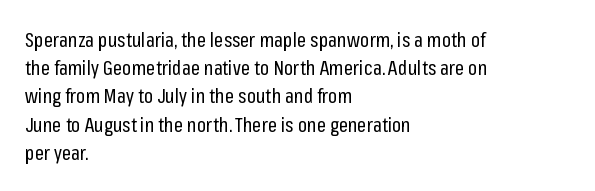
{"italic": "no", "bold": "no", "underline": "no", "align": "left", "line_spacing": "normal", "line_spacing_ratio": 1.41, "letter_spacing": "normal", "letter_spacing_em": 0.0, "glyph_px": 20}
